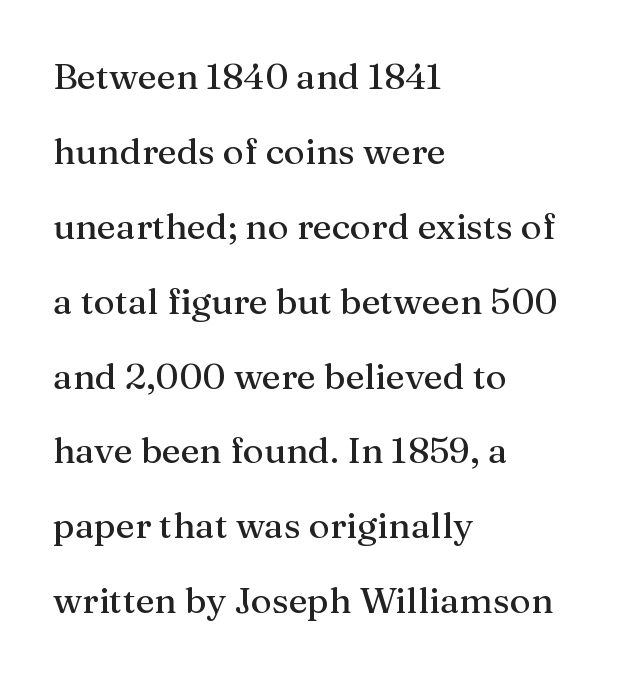
{"serif": "yes", "italic": "no", "width": "normal", "stroke_contrast": "medium", "x_height": "medium", "monospaced": "no", "underline": "no", "align": "left", "line_spacing": "loose", "line_spacing_ratio": 2.08, "letter_spacing": "normal", "letter_spacing_em": 0.0, "glyph_px": 36}
